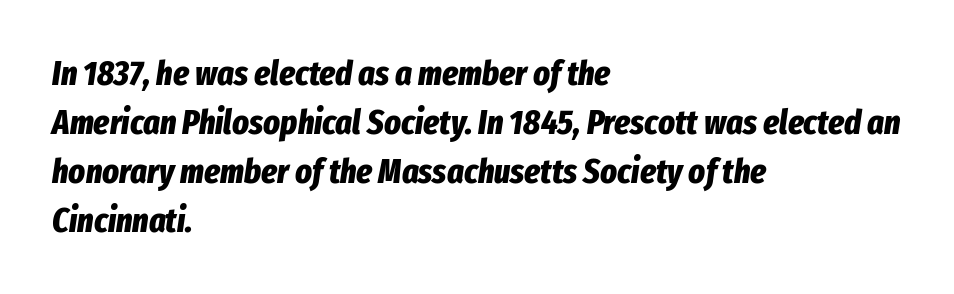
{"italic": "yes", "lean": "right", "slant_degrees": 8, "bold": "yes", "weight": "bold", "width": "condensed", "stroke_contrast": "low", "x_height": "medium", "monospaced": "no", "underline": "no", "align": "left", "line_spacing": "normal", "line_spacing_ratio": 1.4, "letter_spacing": "normal", "letter_spacing_em": 0.0, "glyph_px": 35}
